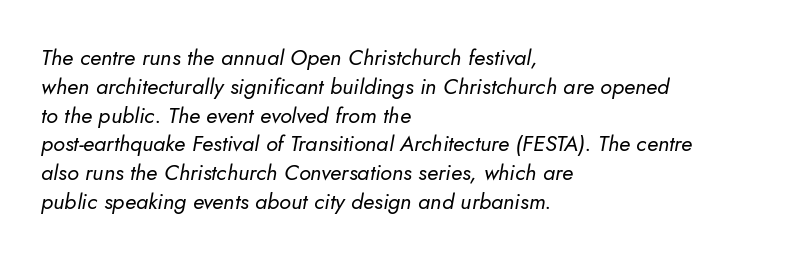
{"italic": "yes", "lean": "right", "slant_degrees": 10, "bold": "no", "underline": "no", "align": "left", "line_spacing": "normal", "line_spacing_ratio": 1.31, "letter_spacing": "normal", "letter_spacing_em": 0.0, "glyph_px": 22}
